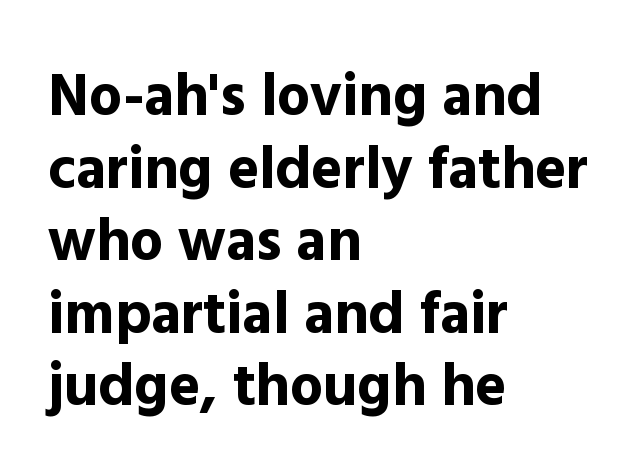
The image shows 59 px bold sans-serif type, upright; set left-aligned, line spacing 1.23x, normal letter spacing, not underlined; a medium x-height.
